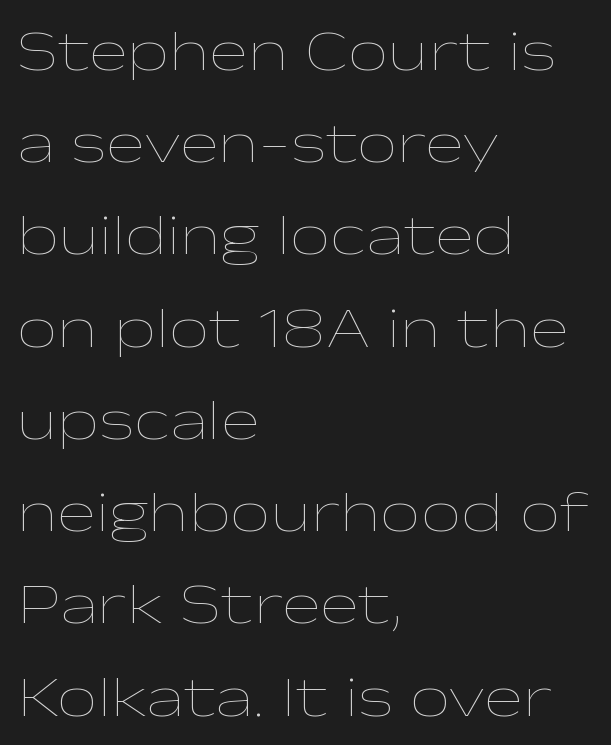
The image shows 58 px thin, wide type, upright; set left-aligned, normal line spacing (1.59x), normal letter spacing, not underlined; low stroke contrast and a medium x-height.
